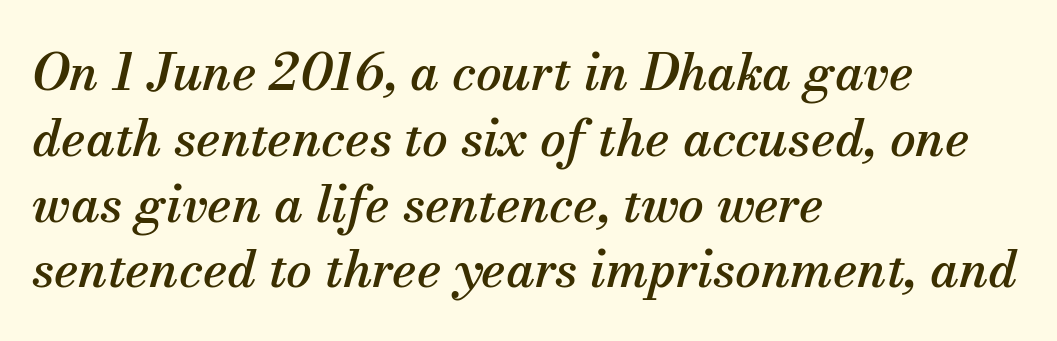
This block has exactly the height ordinary leading produces. Looks like regular typesetting: each glyph gets only the width it needs. Looking at the ascenders, they clearly lean. Unlike a clean sans, this face finishes its strokes with serifs. Beneath every word, the page is bare. Default kerning and tracking; the words read as compact shapes.
